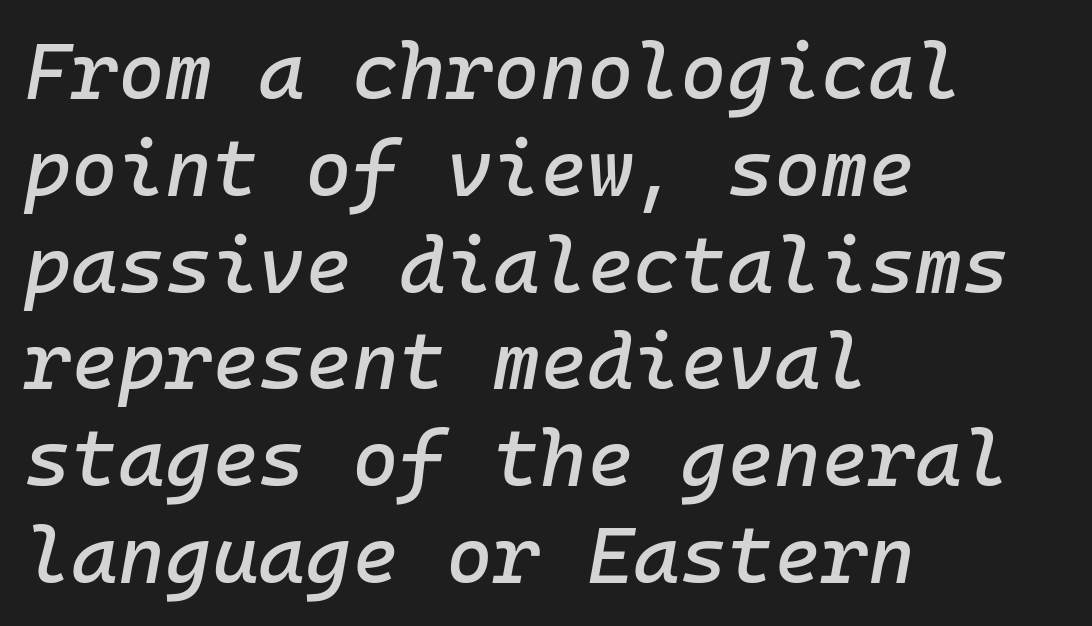
An italicized treatment has been applied to the whole sample. Letters rest on an invisible, unmarked baseline. Compared with typical body copy, the letter spacing here is the same. The passage shown is typed in a monospace face where columns stay perfectly aligned. These lines stack with their left ends in a neat column.
